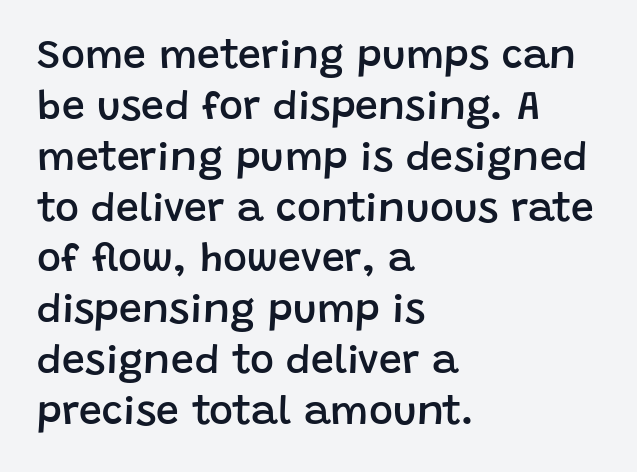
Q: Is the text bold? A: Semi-bold.
Q: Is the text italic (slanted)? A: No, it is upright.
Q: Is the typeface a serif or a sans-serif typeface? A: Sans-serif.
Q: Is the text underlined? A: No.
Q: How is the paragraph aligned? A: Left-aligned.
Q: Is the spacing between letters normal or unusually wide? A: Normal.
Q: Width (condensed, normal, or wide)? A: Normal.
Q: Stroke contrast? A: Low.
Q: x-height? A: Large.
Q: Monospaced? A: No.
